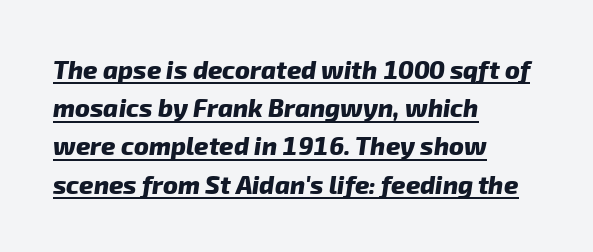
{"bold": "yes", "underline": "yes", "align": "left", "line_spacing": "normal", "line_spacing_ratio": 1.53, "letter_spacing": "normal", "letter_spacing_em": 0.0, "glyph_px": 25}
